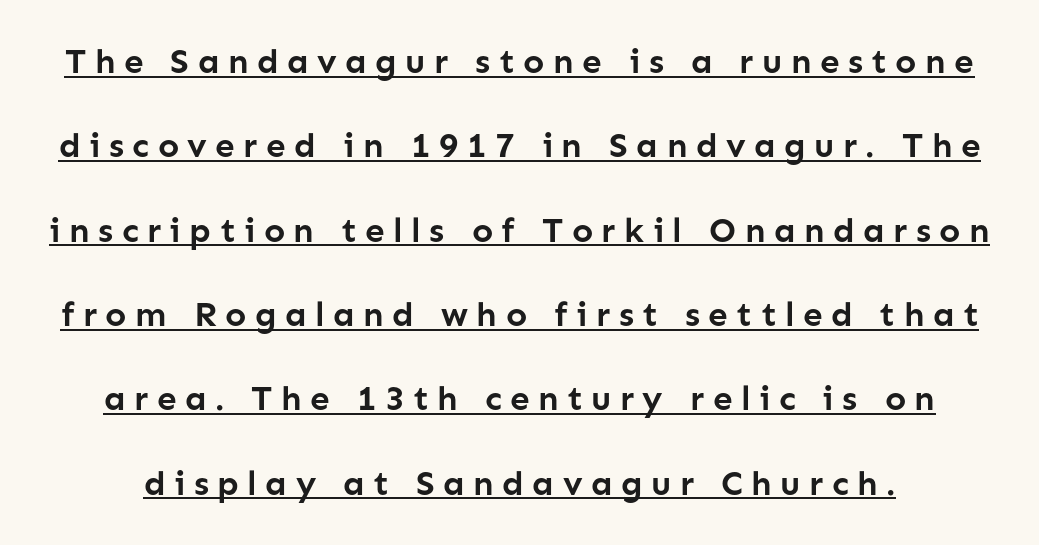
Q: Is the text bold? A: Yes.
Q: Is the text italic (slanted)? A: No, it is upright.
Q: Is the typeface a serif or a sans-serif typeface? A: Sans-serif.
Q: Is the text underlined? A: Yes.
Q: Is the spacing between letters normal or unusually wide? A: Unusually wide.
Q: Is the spacing between lines tight, normal or loose? A: Loose.
Q: Width (condensed, normal, or wide)? A: Normal.
Q: Stroke contrast? A: Low.
Q: x-height? A: Medium.
Q: Monospaced? A: No.
